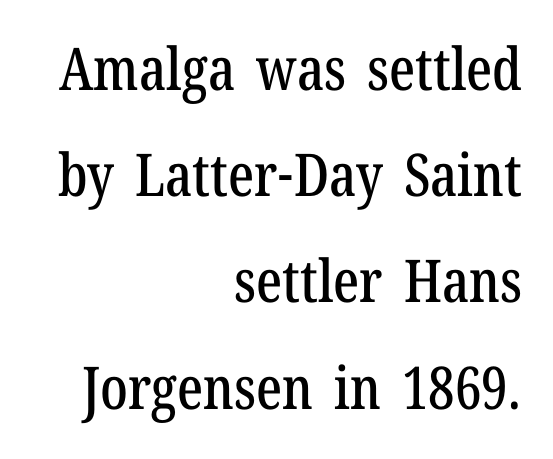
The image shows 59 px condensed serif type, upright; set right-aligned, line spacing 1.8x, normal letter spacing, not underlined; low stroke contrast and a medium x-height.
